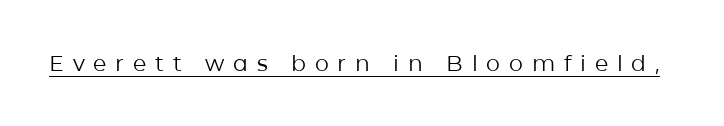
The image shows 22 px text type, upright; set unusually wide letter spacing (+0.4 em), underlined.
